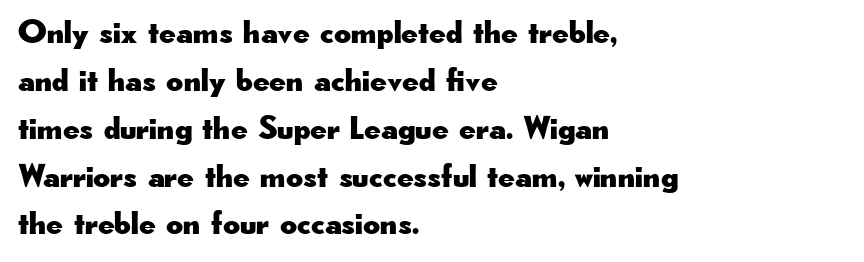
Q: Is the text italic (slanted)? A: No, it is upright.
Q: Is the typeface a serif or a sans-serif typeface? A: Sans-serif.
Q: Is the text underlined? A: No.
Q: How is the paragraph aligned? A: Left-aligned.
Q: Is the spacing between letters normal or unusually wide? A: Normal.
Q: Is the spacing between lines tight, normal or loose? A: Normal.
Q: Width (condensed, normal, or wide)? A: Wide.
Q: Stroke contrast? A: Low.
Q: x-height? A: Small.
Q: Monospaced? A: No.
